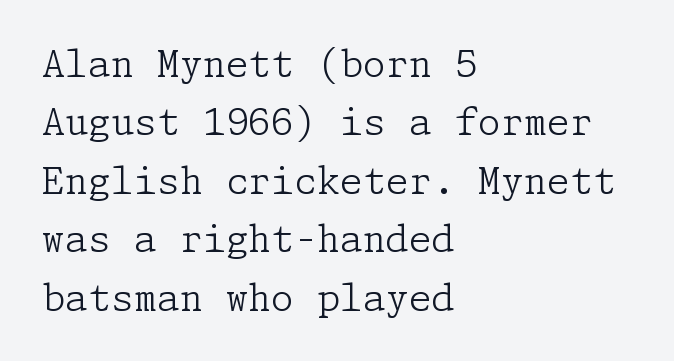
Q: Is the text bold? A: No.
Q: Is the text italic (slanted)? A: No, it is upright.
Q: Is the typeface a serif or a sans-serif typeface? A: Serif.
Q: Is the text underlined? A: No.
Q: How is the paragraph aligned? A: Left-aligned.
Q: Is the spacing between letters normal or unusually wide? A: Normal.
Q: Is the spacing between lines tight, normal or loose? A: Normal.
Q: Width (condensed, normal, or wide)? A: Normal.
Q: Stroke contrast? A: Low.
Q: x-height? A: Medium.
